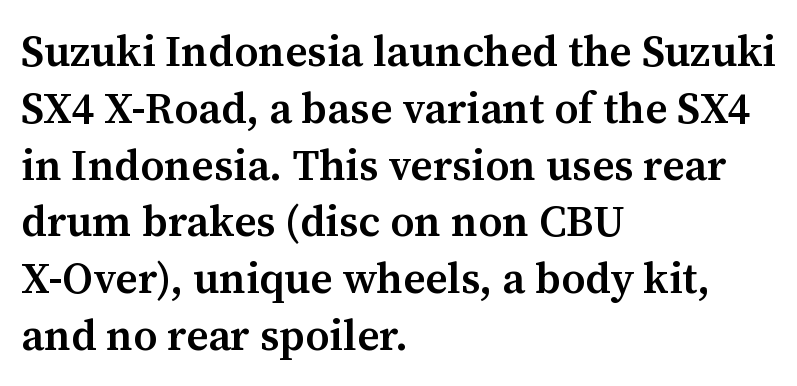
The image shows 43 px semibold serif type, upright; set left-aligned, normal line spacing (1.32x), normal letter spacing, not underlined; medium stroke contrast and a medium x-height.
